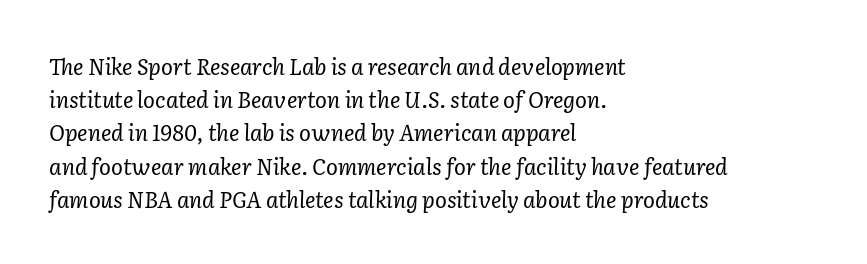
{"italic": "yes", "lean": "right", "slant_degrees": 2, "bold": "no", "underline": "no", "align": "left", "line_spacing": "normal", "line_spacing_ratio": 1.51, "letter_spacing": "normal", "letter_spacing_em": 0.0, "glyph_px": 22}
